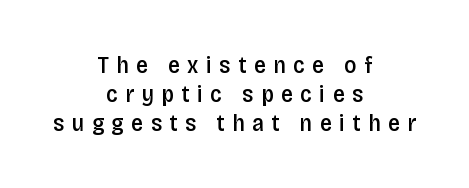
The image shows 24 px text type, upright; set centered, line spacing 1.2x, unusually wide letter spacing (+0.31 em), not underlined.
